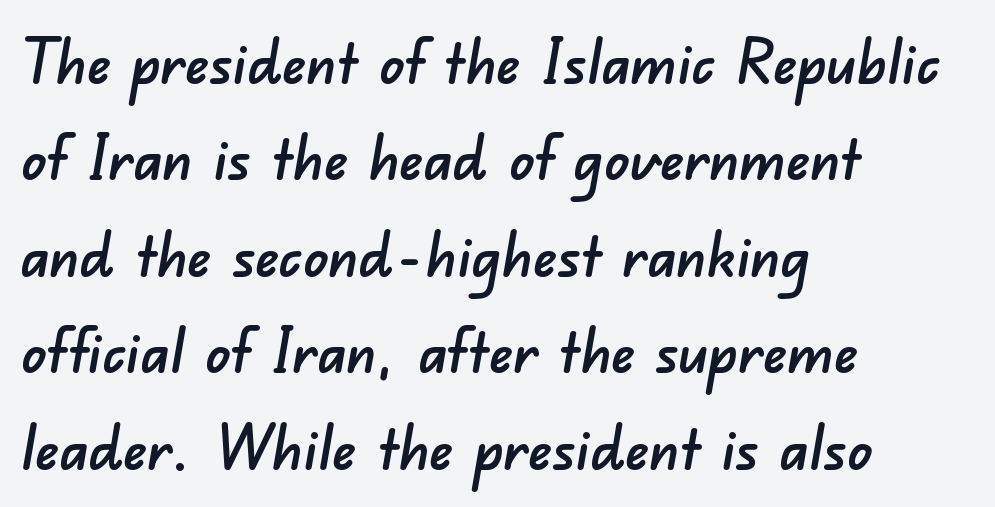
Q: Is the typeface a serif or a sans-serif typeface? A: Sans-serif.
Q: Is the text underlined? A: No.
Q: How is the paragraph aligned? A: Left-aligned.
Q: Is the spacing between letters normal or unusually wide? A: Normal.
Q: Is the spacing between lines tight, normal or loose? A: Normal.
Q: Width (condensed, normal, or wide)? A: Normal.
Q: Stroke contrast? A: Low.
Q: x-height? A: Small.
Q: Monospaced? A: No.
